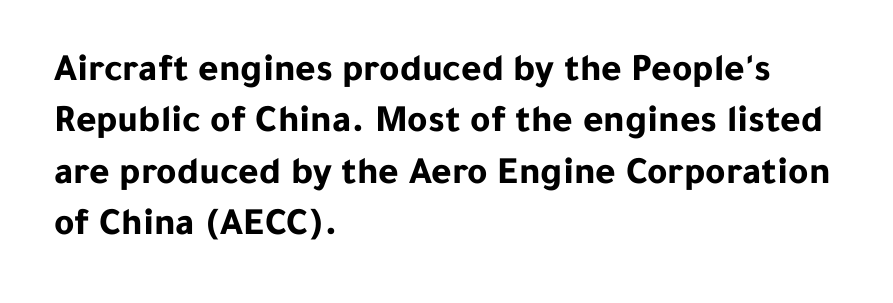
The image shows 39 px bold sans-serif type, upright; set left-aligned, normal line spacing (1.32x), normal letter spacing, not underlined; low stroke contrast and a medium x-height.
